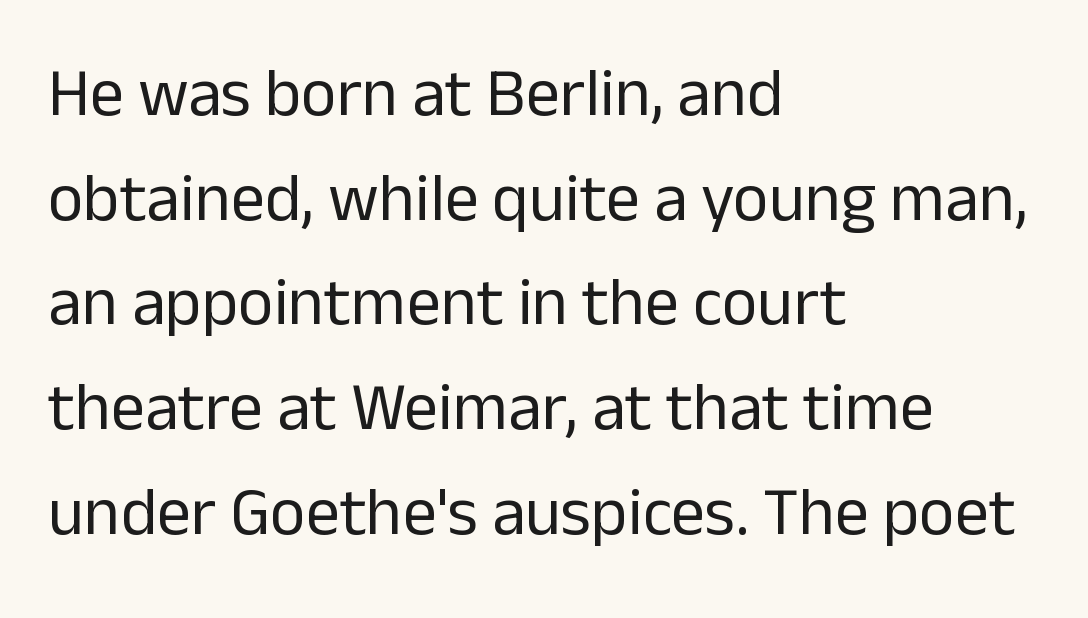
The image shows 68 px regular-weight sans-serif type, upright; set left-aligned, normal line spacing (1.54x), normal letter spacing, not underlined; low stroke contrast and a medium x-height.
